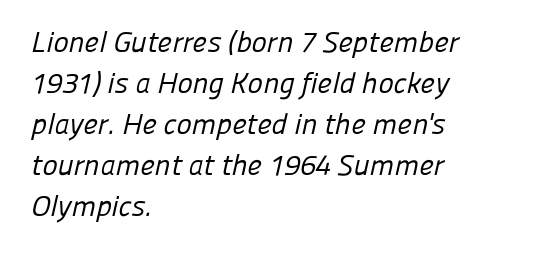
The image shows 29 px regular-weight sans-serif type; set left-aligned, normal line spacing (1.41x), normal letter spacing, not underlined; low stroke contrast and a medium x-height.
